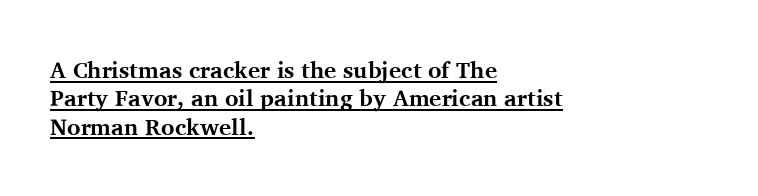
{"italic": "no", "bold": "yes", "underline": "yes", "align": "left", "line_spacing_ratio": 1.23, "letter_spacing": "normal", "letter_spacing_em": 0.0, "glyph_px": 23}
